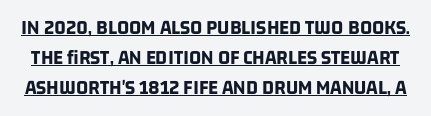
A normal amount of white space separates one row of letters from the next. Has an underline been added? It has. Bold? Absolutely — the strokes are thick and heavy. Tracking value appears to be zero — textbook default spacing.
